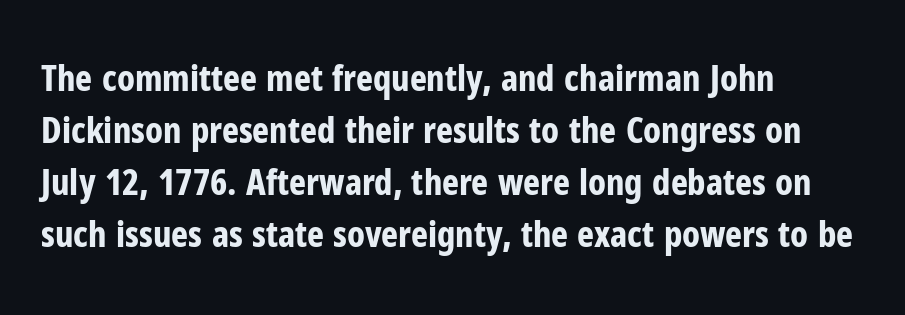
Q: Is the text bold? A: Yes.
Q: Is the text italic (slanted)? A: No, it is upright.
Q: Is the typeface a serif or a sans-serif typeface? A: Sans-serif.
Q: Is the text underlined? A: No.
Q: How is the paragraph aligned? A: Left-aligned.
Q: Is the spacing between letters normal or unusually wide? A: Normal.
Q: Is the spacing between lines tight, normal or loose? A: Normal.
Q: Width (condensed, normal, or wide)? A: Condensed.
Q: Stroke contrast? A: Low.
Q: x-height? A: Medium.
Q: Monospaced? A: No.
